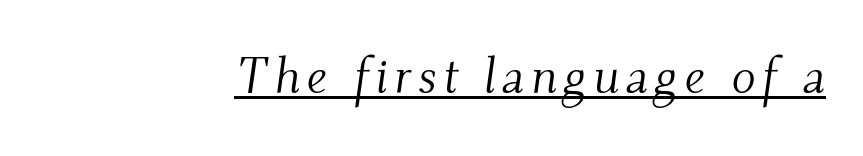
No heavy texture on the line: the type isn't bold. This rendering employs a face with finishing strokes, i.e., a serif. A typesetter would call this proportional, since set widths differ per character. A typesetter would mark this as italic. Which margin do the lines hug? The right one — the left edge is uneven. The face used here appears with an underline applied.
